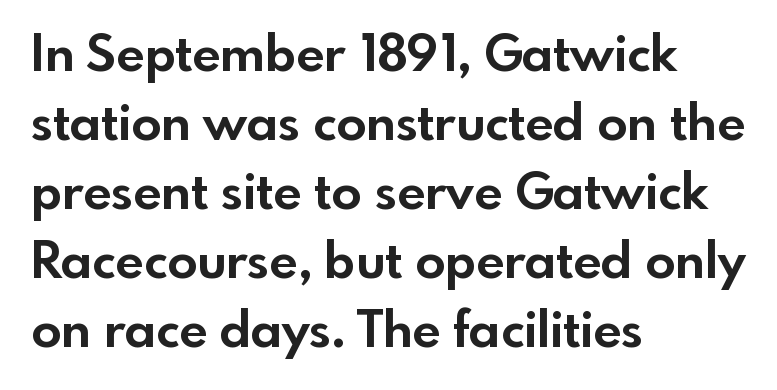
Tracking here is standard; glyphs follow each other at the usual distance. The face used here is a sans, in the tradition of grotesques and geometrics. Is the block centered? No — it sits flush against the left margin. How heavy is the stroke? Heavy — this is a bold. Check the space under the baseline: it is left empty. Here the designer chose a conventional face with non-uniform glyph widths.
